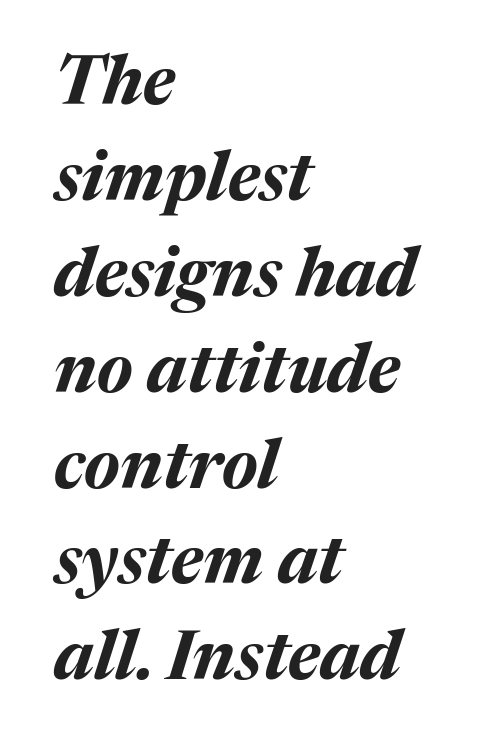
The image shows 68 px bold type, italic (leaning right); set left-aligned, normal line spacing (1.41x), normal letter spacing, not underlined; medium stroke contrast and a medium x-height.
